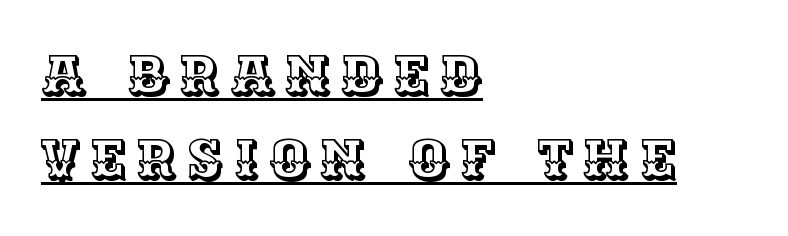
{"italic": "no", "width": "normal", "x_height": "large", "monospaced": "no", "underline": "yes", "align": "left", "line_spacing": "normal", "line_spacing_ratio": 1.5, "glyph_px": 56}
